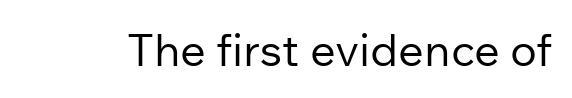
Look at the tracking — it's just the regular setting, nothing added. To sum up the face: it is a sans, with no serifs. Varying glyph widths throughout — classic text-font behaviour. Weight class: somewhere from thin through regular. Lines of text with bare space underneath.
